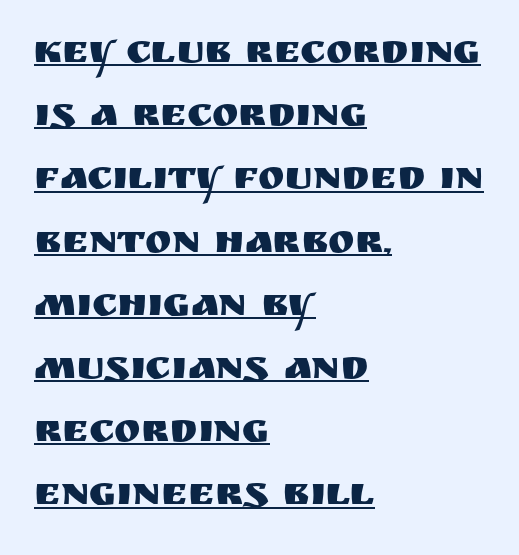
The image shows 40 px sans-serif type, upright; set left-aligned, normal line spacing (1.58x), normal letter spacing, underlined; medium stroke contrast and a large x-height.
